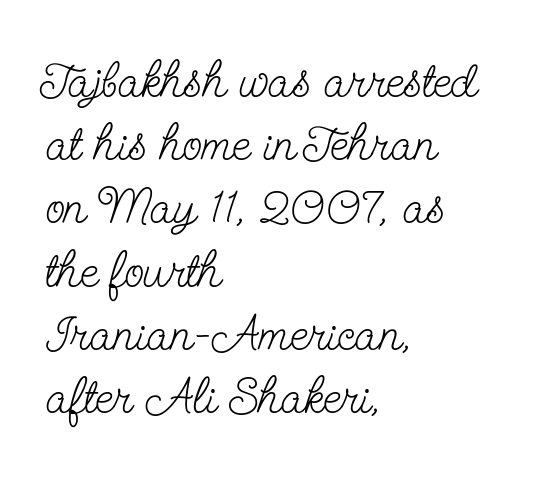
The letterforms sit shoulder to shoulder at normal distance. Only glyphs here, with clear space below each row. The face used here is seriffed, in the tradition of book romans.
